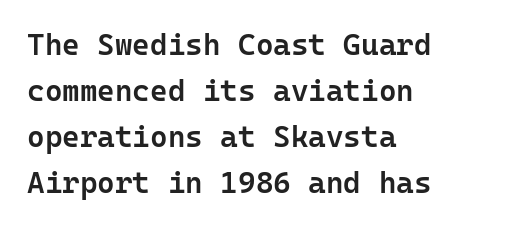
Q: Is the text bold? A: Semi-bold.
Q: Is the text italic (slanted)? A: No, it is upright.
Q: Is the typeface a serif or a sans-serif typeface? A: Sans-serif.
Q: Is the text underlined? A: No.
Q: How is the paragraph aligned? A: Left-aligned.
Q: Is the spacing between letters normal or unusually wide? A: Normal.
Q: Is the spacing between lines tight, normal or loose? A: Normal.
Q: Width (condensed, normal, or wide)? A: Normal.
Q: Stroke contrast? A: Low.
Q: x-height? A: Medium.
Q: Monospaced? A: Yes.
